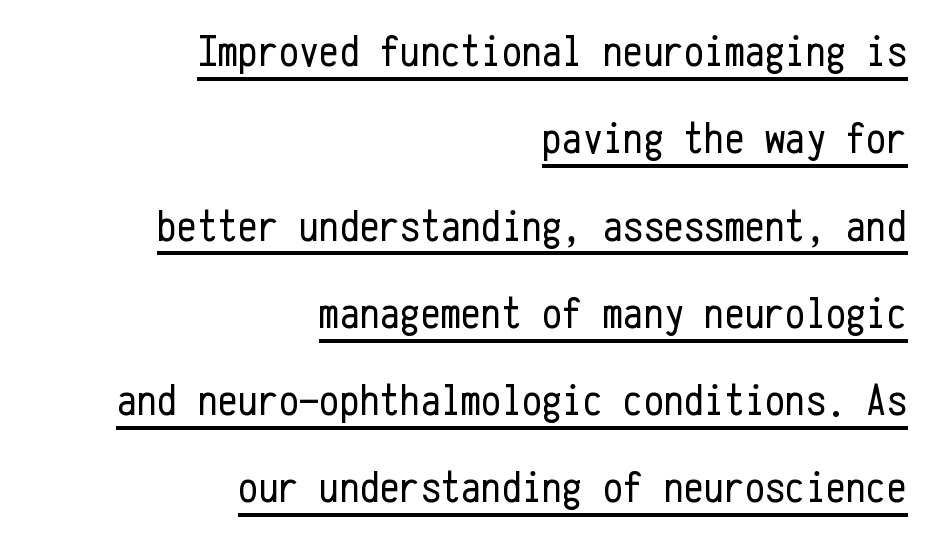
{"serif": "no", "italic": "no", "bold": "no", "weight": "regular", "width": "condensed", "stroke_contrast": "low", "x_height": "medium", "monospaced": "yes", "underline": "yes", "align": "right", "line_spacing": "loose", "line_spacing_ratio": 1.94, "letter_spacing": "normal", "letter_spacing_em": 0.0, "glyph_px": 45}
